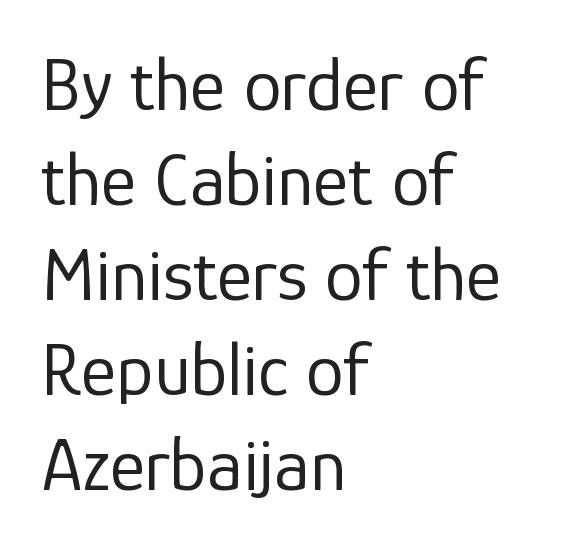
{"serif": "no", "italic": "no", "bold": "no", "weight": "regular", "width": "normal", "stroke_contrast": "low", "x_height": "medium", "monospaced": "no", "underline": "no", "align": "left", "line_spacing": "normal", "line_spacing_ratio": 1.25, "letter_spacing": "normal", "letter_spacing_em": 0.0, "glyph_px": 76}
